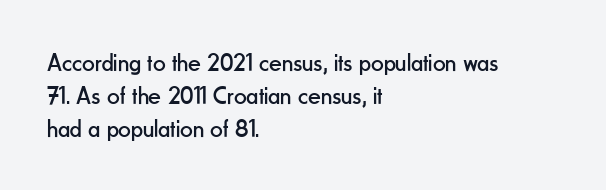
The setting favours the left margin, as ordinary paragraphs usually do. The letters stand upright; this is a roman face. Does the leading feel generous? No, just average. The passage shown has conventional tracking throughout. Each stroke keeps to a modest, everyday thickness or less.
